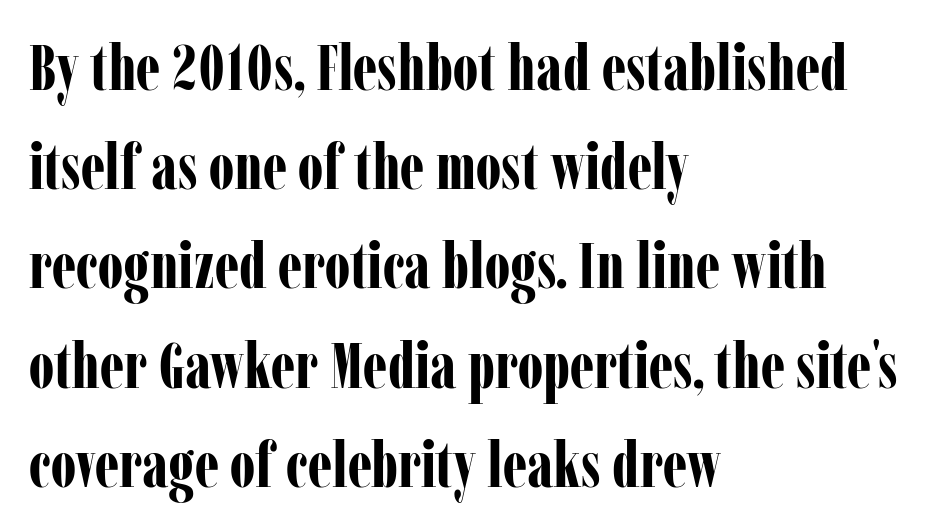
Q: Is the text bold? A: Yes.
Q: Is the text italic (slanted)? A: No, it is upright.
Q: Is the typeface a serif or a sans-serif typeface? A: Serif.
Q: Is the text underlined? A: No.
Q: How is the paragraph aligned? A: Left-aligned.
Q: Is the spacing between letters normal or unusually wide? A: Normal.
Q: Is the spacing between lines tight, normal or loose? A: Normal.
Q: Width (condensed, normal, or wide)? A: Condensed.
Q: Stroke contrast? A: Low.
Q: x-height? A: Medium.
Q: Monospaced? A: No.
